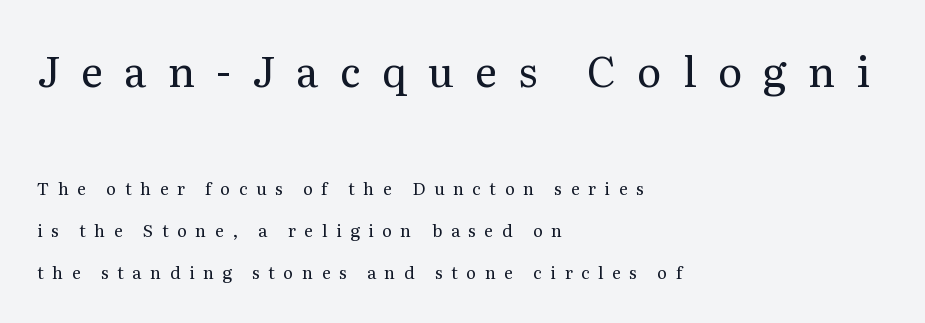
Q: Is the text bold? A: No.
Q: Is the text italic (slanted)? A: No, it is upright.
Q: Is the typeface a serif or a sans-serif typeface? A: Serif.
Q: Is the text underlined? A: No.
Q: How is the paragraph aligned? A: Left-aligned.
Q: Is the spacing between letters normal or unusually wide? A: Unusually wide.
Q: Is the spacing between lines tight, normal or loose? A: Loose.
Q: Which block of text is set in a larger size, the first (top) or the second (bottom)? A: The first (top) one.
Q: Width (condensed, normal, or wide)? A: Normal.
Q: Stroke contrast? A: Medium.
Q: x-height? A: Medium.
Q: Monospaced? A: No.
